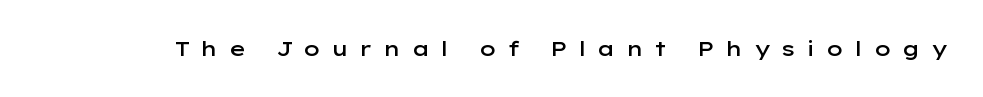
Q: Is the text bold? A: Semi-bold.
Q: Is the text italic (slanted)? A: No, it is upright.
Q: Is the text underlined? A: No.
Q: Is the spacing between letters normal or unusually wide? A: Unusually wide.
